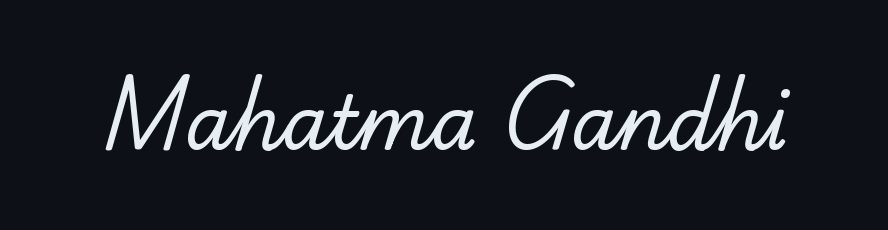
Q: Is the text bold? A: No.
Q: Is the typeface a serif or a sans-serif typeface? A: Serif.
Q: Is the text underlined? A: No.
Q: Is the spacing between letters normal or unusually wide? A: Normal.
Q: Width (condensed, normal, or wide)? A: Normal.
Q: Stroke contrast? A: Low.
Q: x-height? A: Small.
Q: Monospaced? A: No.
